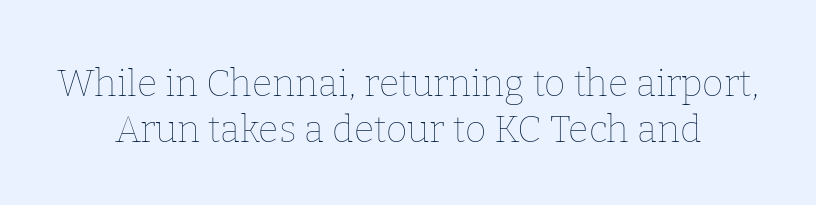
Plain, unruled lines of type. The cut favours lightness, reaching ordinary text weight at its darkest. Does the lettering tilt? It doesn't — this is upright. Does extra space separate the letters? No, they use regular spacing. These lines are rendered in a variable-pitch font.
